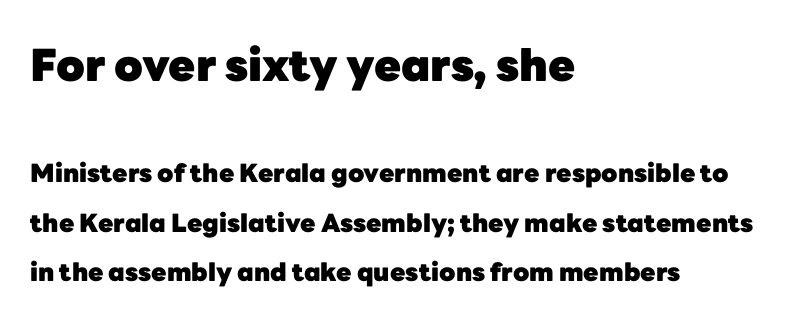
{"serif": "no", "italic": "no", "bold": "yes", "weight": "heavy", "width": "normal", "stroke_contrast": "low", "x_height": "medium", "monospaced": "no", "underline": "no", "align": "left", "line_spacing": "loose", "line_spacing_ratio": 1.99, "letter_spacing": "normal", "letter_spacing_em": 0.0, "larger_block": "first", "size_ratio": 1.76, "glyph_px": 44}
